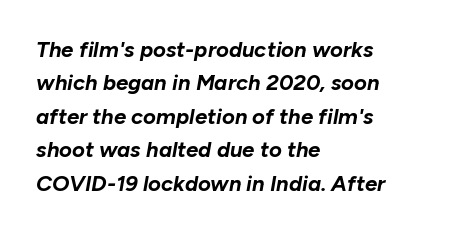
{"italic": "yes", "lean": "right", "slant_degrees": 10, "bold": "yes", "underline": "no", "align": "left", "line_spacing": "normal", "line_spacing_ratio": 1.52, "letter_spacing": "normal", "letter_spacing_em": 0.0, "glyph_px": 22}
